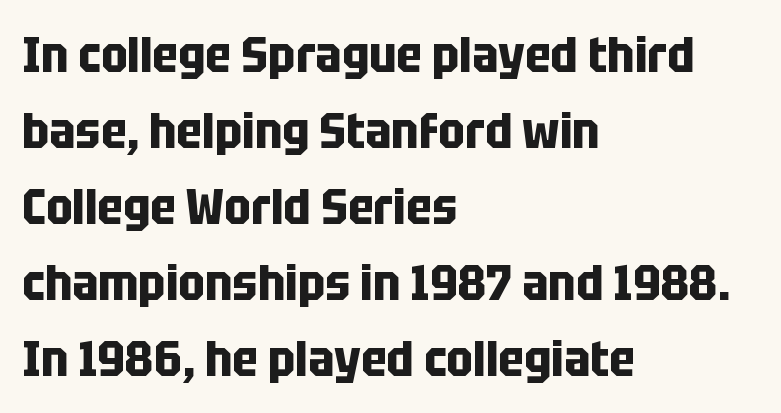
The image shows 50 px bold, condensed sans-serif type, upright; set left-aligned, normal line spacing (1.52x), normal letter spacing, not underlined; low stroke contrast and a large x-height.
